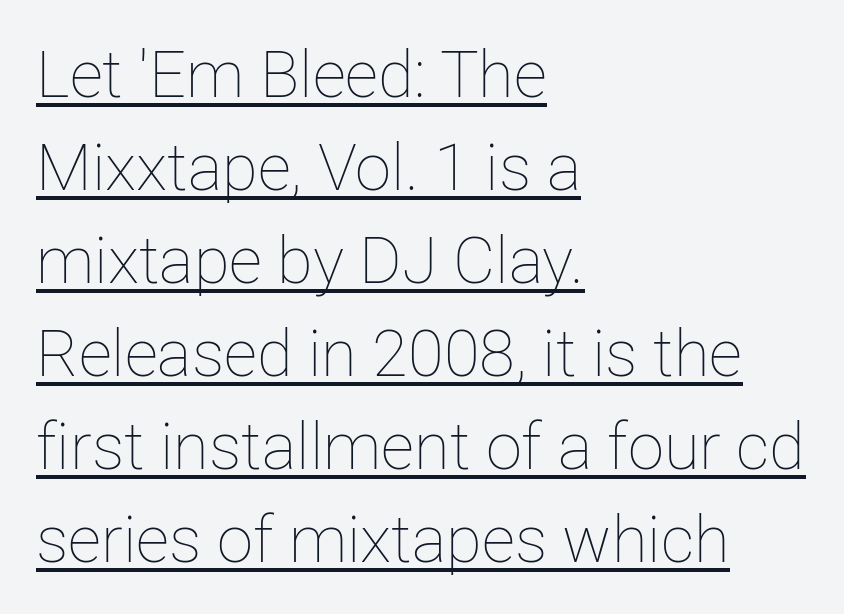
Emphasis is given by a line drawn under the lettering. Unbolded letterforms with no extra heft. The typesetter chose a ragged-right arrangement here. Each letter keeps its own natural width here, so spacing adapts to shape. The rendering keeps characters at their native spacing. How would I describe the line gaps? Plain and ordinary.
